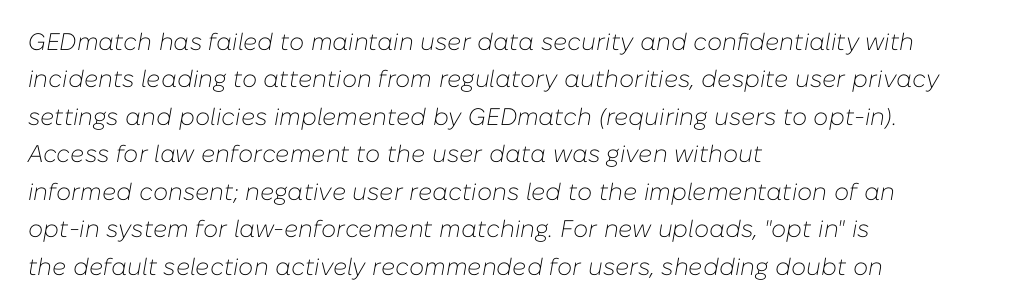
{"italic": "yes", "lean": "right", "slant_degrees": 10, "bold": "no", "underline": "no", "align": "left", "line_spacing": "normal", "line_spacing_ratio": 1.56, "letter_spacing": "normal", "letter_spacing_em": 0.0, "glyph_px": 24}
